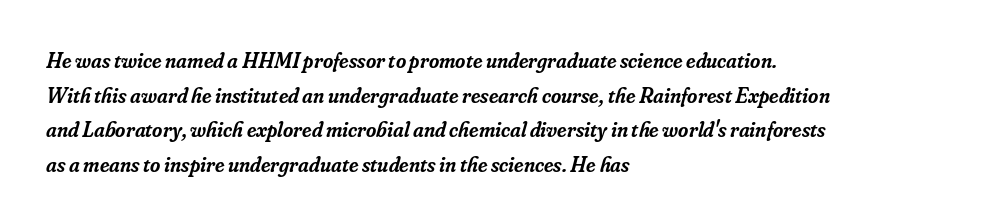
Rule under the text: the space is simply empty. Characters follow at the spacing the type designer built in. Each line starts at the same left margin while the right side varies. Notice the strokes are somewhat thickened but not fully heavy: this is a semibold. Would a proofreader flag this as italicized? Yes.
